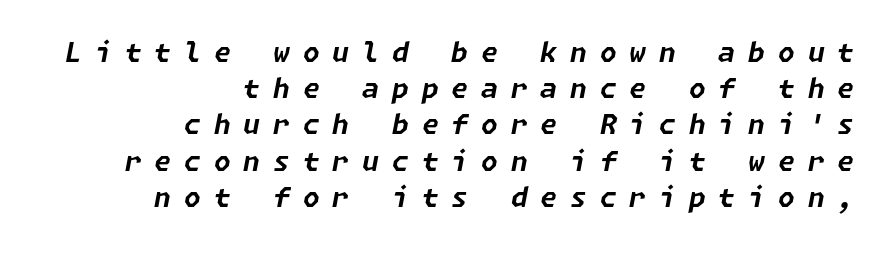
The specimen omits any rule beneath the text block's lines. Caption: bold face, heavy strokes. The glyphs look as if they've been sheared to an angle. Caption: expanded tracking, letters set apart. Which margin do the lines hug? The right one — the left edge is uneven.
